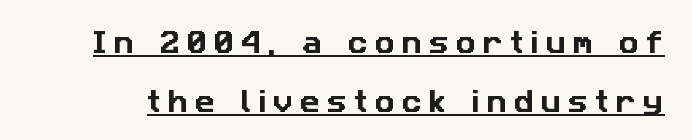
The image shows 25 px text type; set loose line spacing (2.35x), unusually wide letter spacing (+0.27 em), underlined.
